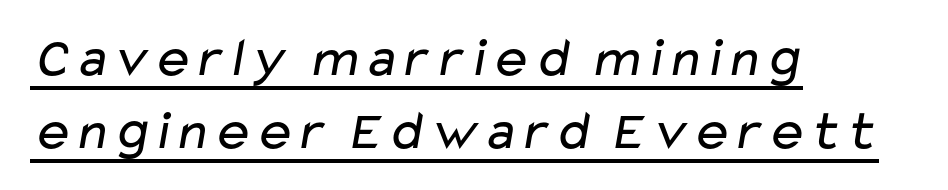
Q: Is the text bold? A: No.
Q: Is the typeface a serif or a sans-serif typeface? A: Sans-serif.
Q: Is the text underlined? A: Yes.
Q: How is the paragraph aligned? A: Left-aligned.
Q: Is the spacing between letters normal or unusually wide? A: Normal.
Q: Is the spacing between lines tight, normal or loose? A: Normal.
Q: Width (condensed, normal, or wide)? A: Wide.
Q: Stroke contrast? A: Low.
Q: x-height? A: Medium.
Q: Monospaced? A: No.
